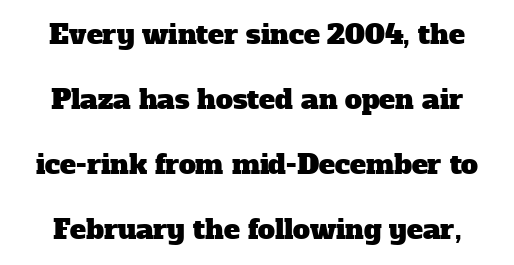
The image shows 27 px text type; set loose line spacing (2.41x), normal letter spacing, not underlined.
